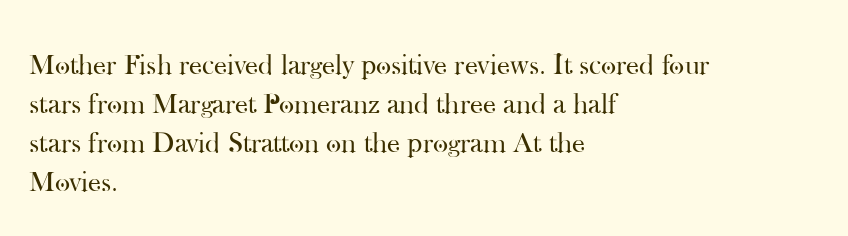
{"serif": "yes", "italic": "no", "bold": "no", "weight": "regular", "width": "normal", "stroke_contrast": "high", "x_height": "small", "monospaced": "no", "underline": "no", "align": "left", "line_spacing": "normal", "line_spacing_ratio": 1.34, "letter_spacing": "normal", "letter_spacing_em": 0.0, "glyph_px": 29}
